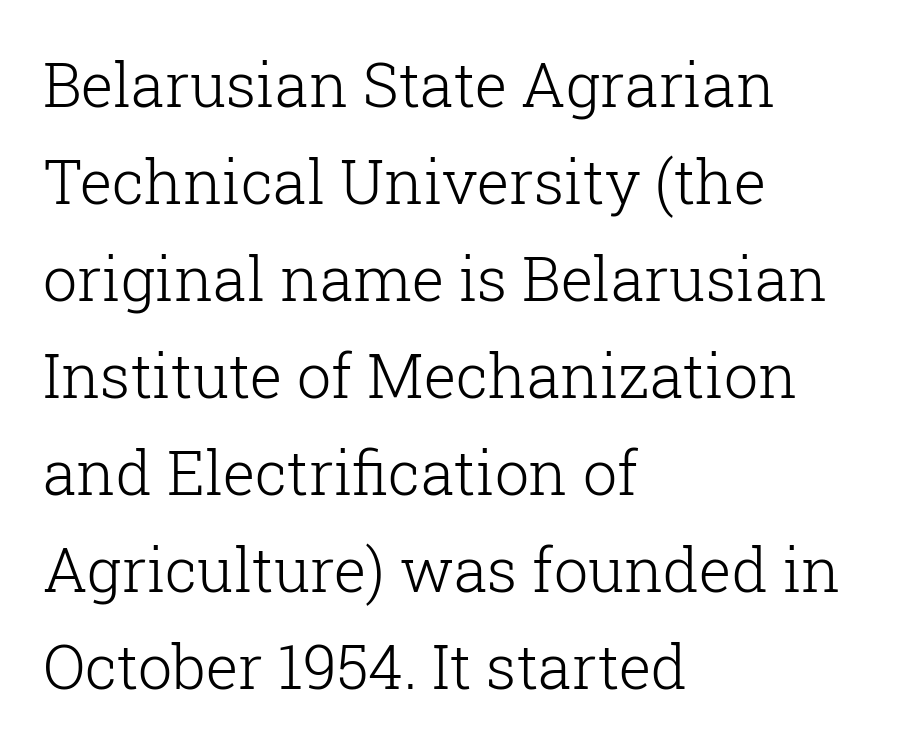
The image shows 61 px light serif type, upright; set left-aligned, normal line spacing (1.59x), normal letter spacing, not underlined; low stroke contrast and a medium x-height.
